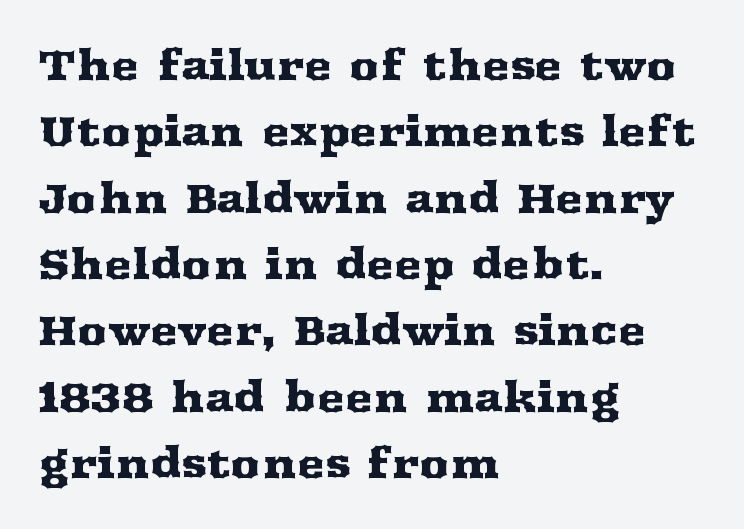
Q: Is the text italic (slanted)? A: No, it is upright.
Q: Is the typeface a serif or a sans-serif typeface? A: Serif.
Q: Is the text underlined? A: No.
Q: How is the paragraph aligned? A: Left-aligned.
Q: Is the spacing between letters normal or unusually wide? A: Normal.
Q: Is the spacing between lines tight, normal or loose? A: Normal.
Q: Width (condensed, normal, or wide)? A: Wide.
Q: Stroke contrast? A: Medium.
Q: x-height? A: Medium.
Q: Monospaced? A: No.
